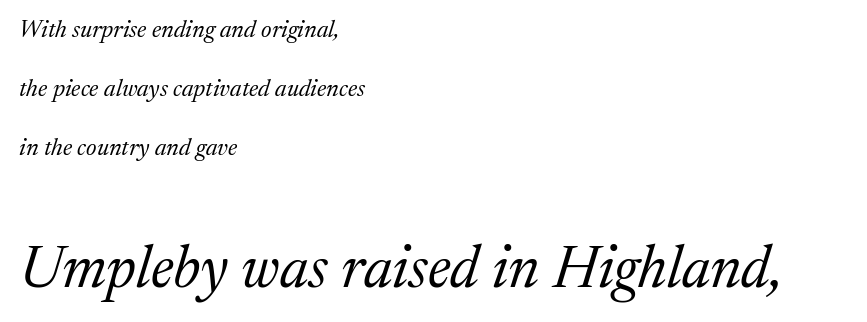
How are the letters spaced? Ordinarily, with no added tracking. The face used here is proportionally spaced, like ordinary book or web type. The letters are slanted; this is an italic face. Airy leading.
